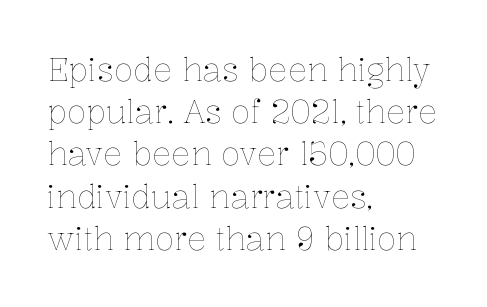
{"italic": "no", "bold": "no", "weight": "thin", "width": "normal", "stroke_contrast": "low", "x_height": "medium", "monospaced": "no", "underline": "no", "align": "left", "line_spacing": "normal", "line_spacing_ratio": 1.32, "letter_spacing": "normal", "letter_spacing_em": 0.0, "glyph_px": 32}
